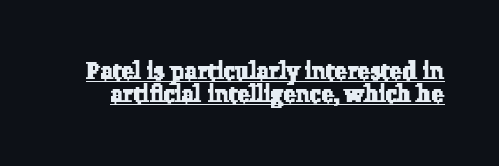
Honestly, the underline is the first thing you notice here. Cramped leading. Tracking value appears to be zero — textbook default spacing.
